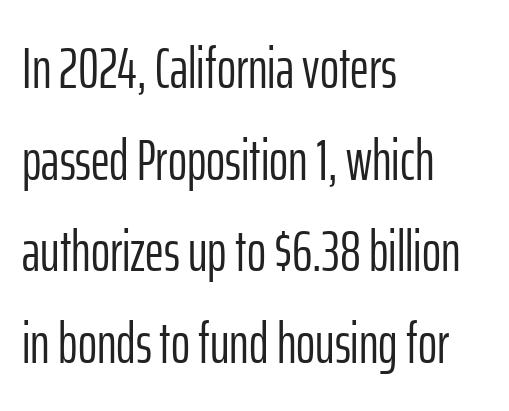
Q: Is the text bold? A: No.
Q: Is the text italic (slanted)? A: No, it is upright.
Q: Is the typeface a serif or a sans-serif typeface? A: Sans-serif.
Q: Is the text underlined? A: No.
Q: How is the paragraph aligned? A: Left-aligned.
Q: Is the spacing between letters normal or unusually wide? A: Normal.
Q: Is the spacing between lines tight, normal or loose? A: Normal.
Q: Width (condensed, normal, or wide)? A: Condensed.
Q: Stroke contrast? A: Low.
Q: x-height? A: Medium.
Q: Monospaced? A: No.
